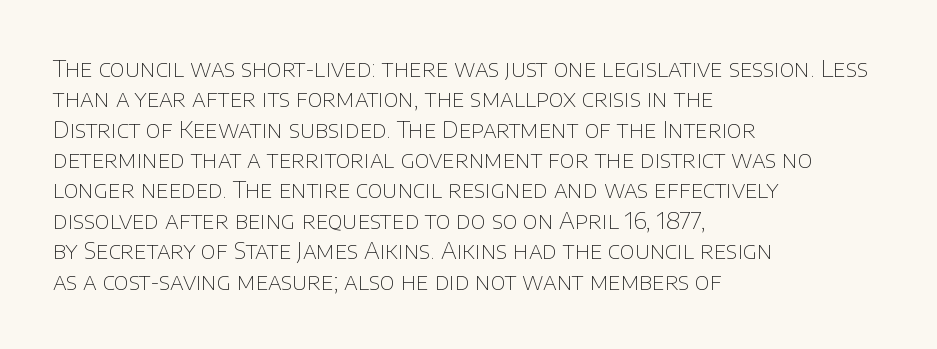
The image shows 23 px text type, upright; set left-aligned, normal line spacing (1.32x), normal letter spacing, not underlined.
